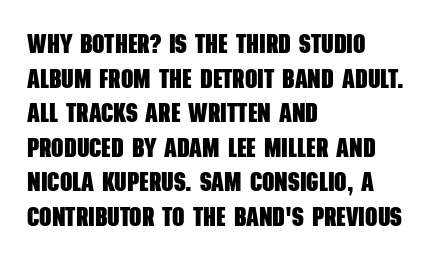
The image shows 27 px bold type; set left-aligned, normal line spacing (1.28x), normal letter spacing, not underlined.
